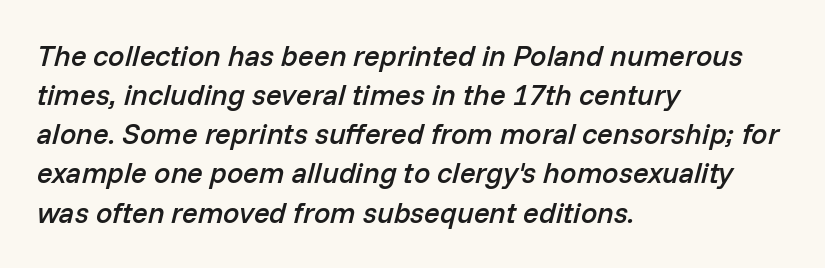
{"italic": "yes", "lean": "right", "slant_degrees": 14, "bold": "semi", "weight": "semibold", "width": "normal", "stroke_contrast": "low", "x_height": "medium", "monospaced": "no", "underline": "no", "align": "left", "line_spacing": "normal", "line_spacing_ratio": 1.35, "letter_spacing": "normal", "letter_spacing_em": 0.0, "glyph_px": 29}
